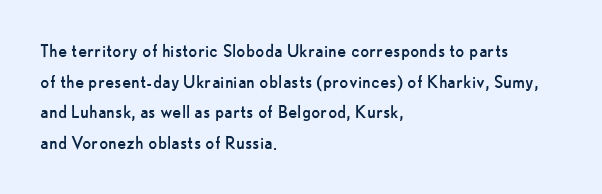
The strip under each line holds only bare page. The lines in this sample share a left origin and differ only in where they stop. The block of text has a typical density, with ordinary space between rows. A typesetter would call this zero additional tracking. Each stroke keeps to a modest, everyday thickness or less. Style check: upright.
